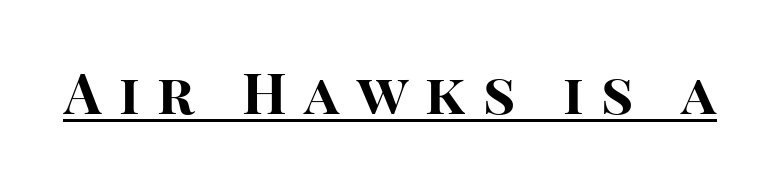
{"serif": "no", "italic": "no", "bold": "yes", "weight": "bold", "width": "normal", "stroke_contrast": "high", "x_height": "large", "monospaced": "no", "underline": "yes", "letter_spacing": "wide", "letter_spacing_em": 0.31, "glyph_px": 56}
